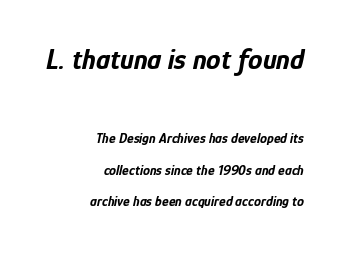
It's the slanting kind of type. The gaps between neighbouring characters are ordinary and unremarkable. The passage shown is typed in a proportional face where columns would drift. Strong, thick strokes mark this as bold type. The foot of each line stays bare and open.
